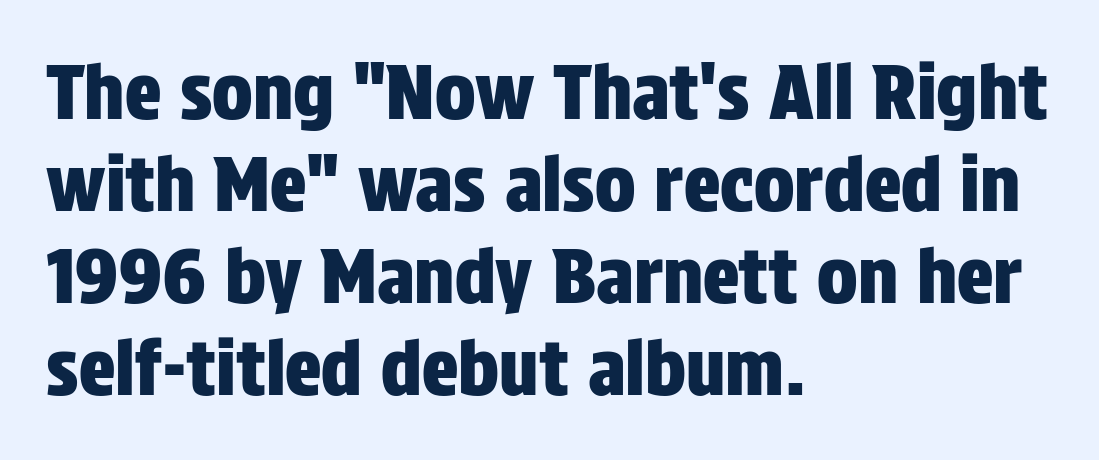
Q: Is the text italic (slanted)? A: No, it is upright.
Q: Is the typeface a serif or a sans-serif typeface? A: Sans-serif.
Q: Is the text underlined? A: No.
Q: How is the paragraph aligned? A: Left-aligned.
Q: Is the spacing between letters normal or unusually wide? A: Normal.
Q: Width (condensed, normal, or wide)? A: Condensed.
Q: Stroke contrast? A: Low.
Q: x-height? A: Large.
Q: Monospaced? A: No.
